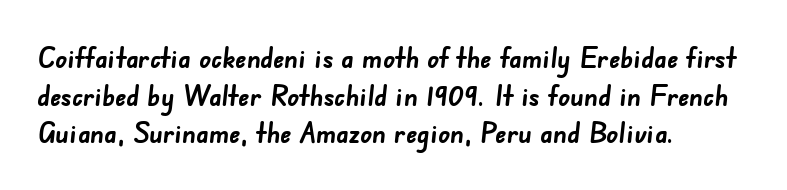
The image shows 29 px semibold sans-serif type; set left-aligned, normal line spacing (1.3x), normal letter spacing, not underlined; low stroke contrast and a small x-height.
